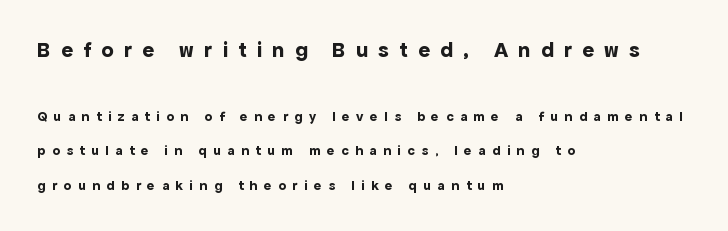
Compared with an ordinary text face, these strokes are far heavier — a full bold. Bare-footed words on every line. Each new line begins a long way beneath the previous one. You could only call the tracking loose — the letters float apart. These lines are set flush left with a ragged right edge.
